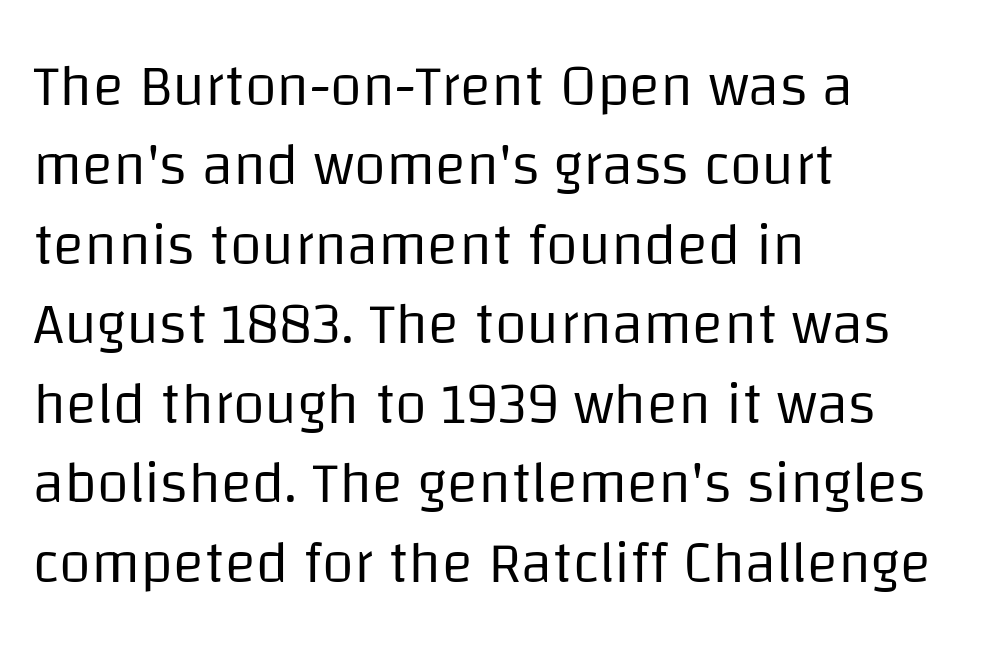
The image shows 58 px regular-weight sans-serif type, upright; set left-aligned, normal line spacing (1.37x), normal letter spacing, not underlined; low stroke contrast and a large x-height.
